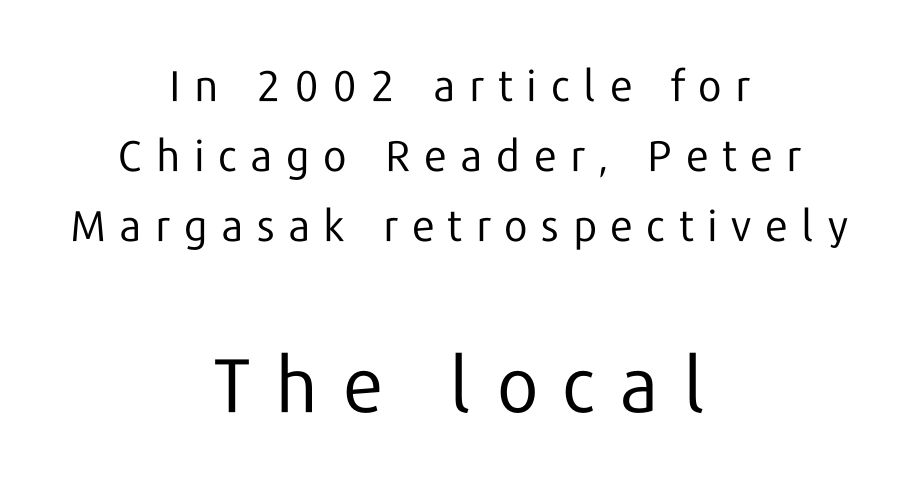
Ink coverage per letter is moderate at most. These lines are rendered in a variable-pitch font. Tracking here is generous; glyphs stand well apart from one another. Underline: absent. Casual observation: everything's sitting right in the middle.
